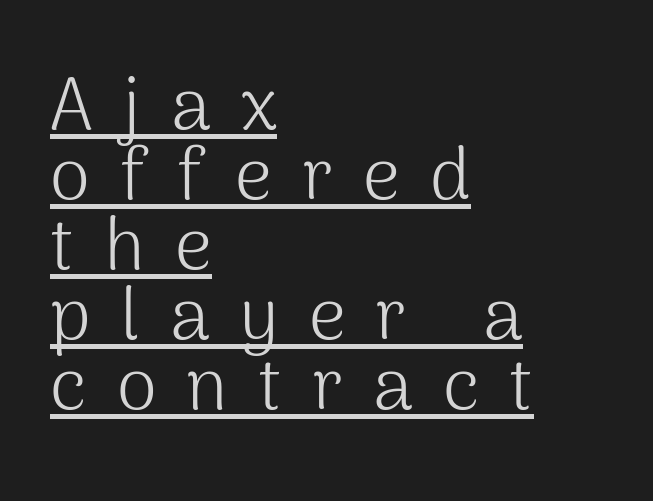
Q: Is the text bold? A: No.
Q: Is the text italic (slanted)? A: No, it is upright.
Q: Is the typeface a serif or a sans-serif typeface? A: Sans-serif.
Q: Is the text underlined? A: Yes.
Q: How is the paragraph aligned? A: Left-aligned.
Q: Is the spacing between letters normal or unusually wide? A: Unusually wide.
Q: Is the spacing between lines tight, normal or loose? A: Tight.
Q: Width (condensed, normal, or wide)? A: Normal.
Q: Stroke contrast? A: Medium.
Q: x-height? A: Medium.
Q: Monospaced? A: No.
